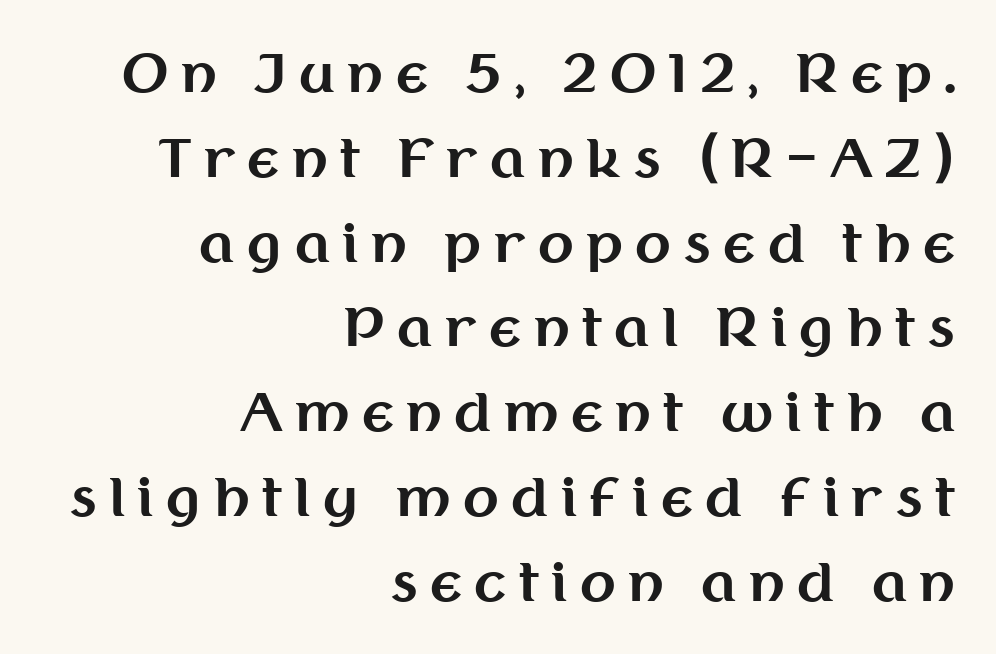
The image shows 52 px bold sans-serif type, upright; set right-aligned, normal line spacing (1.63x), unusually wide letter spacing (+0.24 em), not underlined; medium stroke contrast and a medium x-height.
